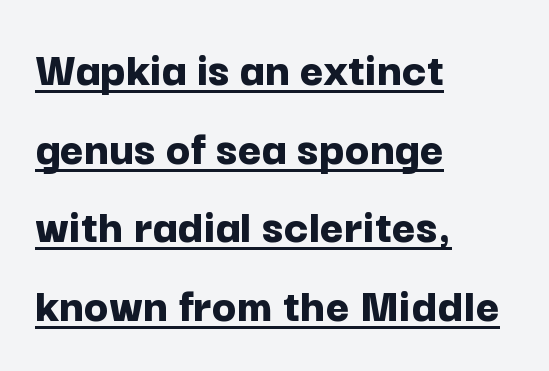
{"serif": "no", "italic": "no", "bold": "yes", "weight": "bold", "width": "normal", "stroke_contrast": "low", "x_height": "medium", "monospaced": "no", "underline": "yes", "align": "left", "line_spacing": "normal", "line_spacing_ratio": 1.54, "letter_spacing": "normal", "letter_spacing_em": 0.0, "glyph_px": 51}
